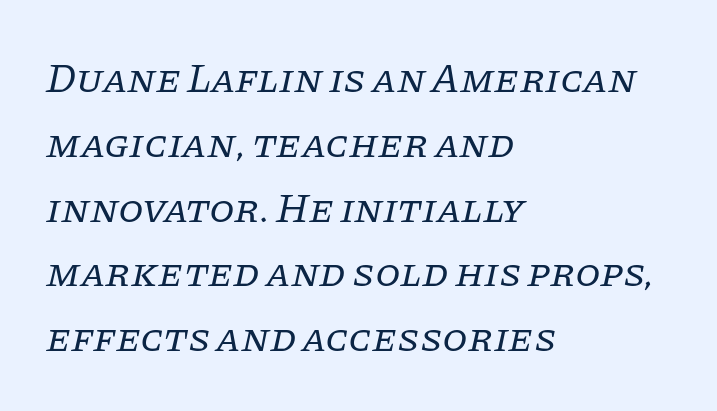
Compared with typical body copy, the letter spacing here is the same. Leading: standard. Teacher's note: observe the even left margin — that is flush-left alignment. Slant detected: the letters are inclined. The face used here is proportionally spaced, like ordinary book or web type. Words float on clear page, feet unadorned.
